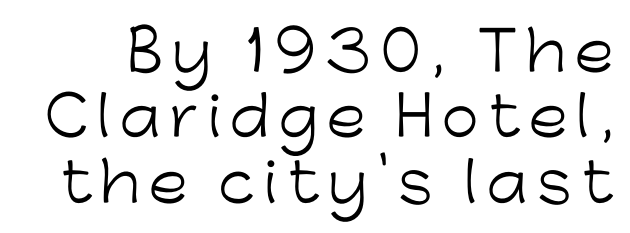
Q: Is the text bold? A: No.
Q: Is the text italic (slanted)? A: No, it is upright.
Q: Is the typeface a serif or a sans-serif typeface? A: Sans-serif.
Q: Is the text underlined? A: No.
Q: Width (condensed, normal, or wide)? A: Normal.
Q: Stroke contrast? A: Low.
Q: x-height? A: Medium.
Q: Monospaced? A: No.
